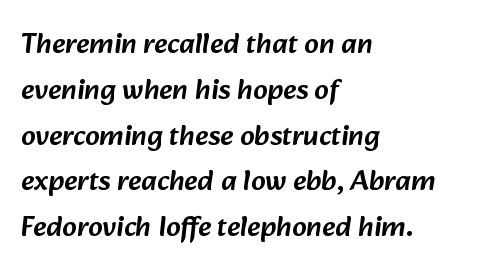
The image shows 29 px sans-serif type; set left-aligned, normal line spacing (1.58x), normal letter spacing, not underlined; low stroke contrast and a medium x-height.
